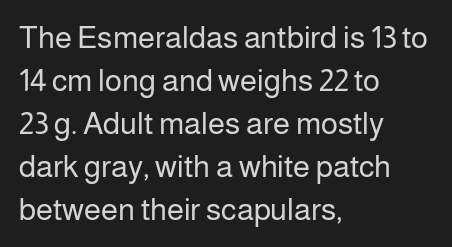
The image shows 31 px regular-weight sans-serif type, upright; set left-aligned, normal line spacing (1.39x), normal letter spacing, not underlined; low stroke contrast and a medium x-height.
